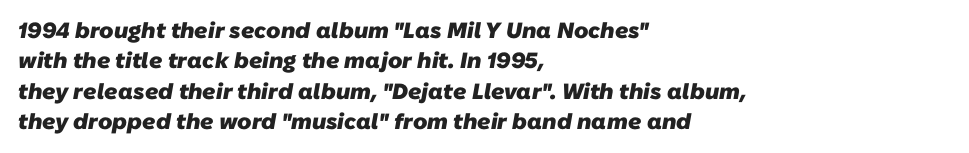
The image shows 22 px bold type; set left-aligned, normal line spacing (1.38x), normal letter spacing, not underlined.
